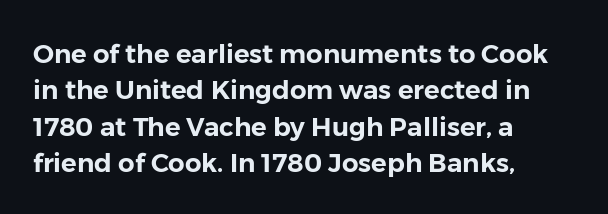
Each line starts at the same left margin while the right side varies. There is no visible air inserted between adjacent glyphs. Baseline-to-baseline distance is the conventional proportion of letter height. No italicization has been applied; the sample stays upright.
